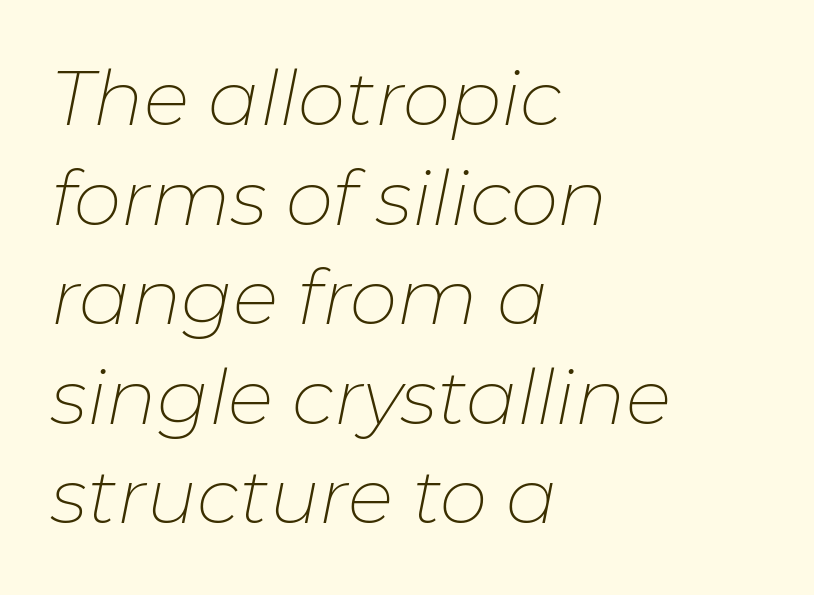
The foot of each line stays bare and open. Nothing heavy about these letters — not bold at all. Short and long lines alike share a common starting point at left. What stands out about the letter spacing? Nothing — it is the standard amount. Think of a printed novel: that variable character pitch is what you see here.
